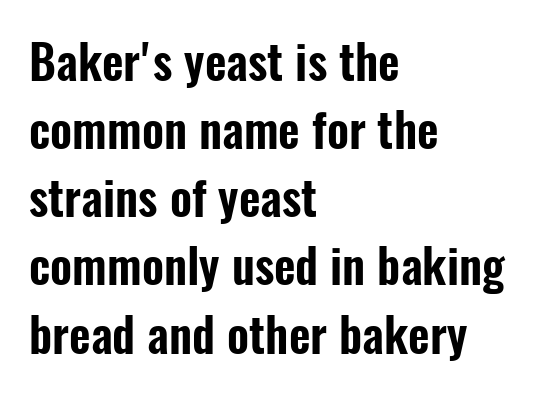
The axis of the letterforms is exactly vertical. The face used here is proportionally spaced, like ordinary book or web type. The paragraph has a hard left edge and a soft right edge. Successive baselines arrive at the customary interval. The specimen omits any rule beneath the text block's lines.
